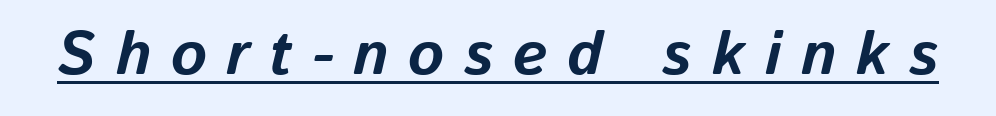
Do the characters align in a grid? No, the font is proportional. Does the lettering tilt? It does — this is italic. The face used here appears with an underline applied. Plenty of ink on the page — the face is bold.
